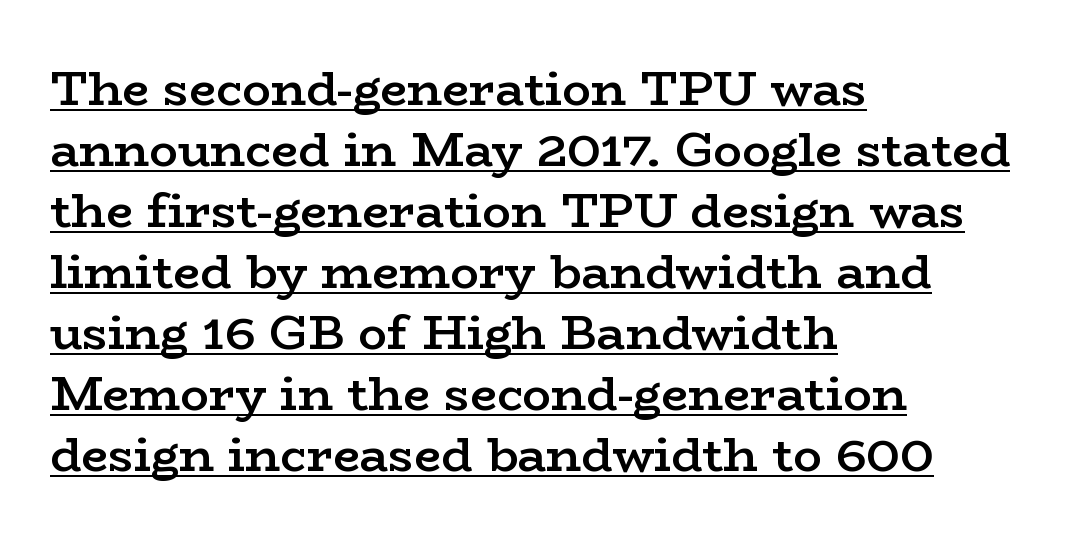
The letters stand straight up with perfectly vertical stems. Short note: letters normally spaced. I'd describe the lettering as semibold — firm but not a full bold. The typesetter chose a ragged-right arrangement here.
